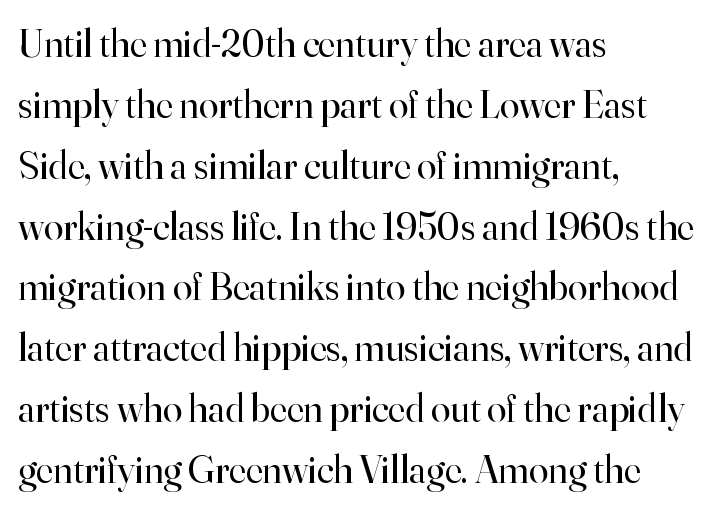
The image shows 39 px regular-weight serif type, upright; set left-aligned, normal line spacing (1.56x), normal letter spacing, not underlined; high stroke contrast and a small x-height.
